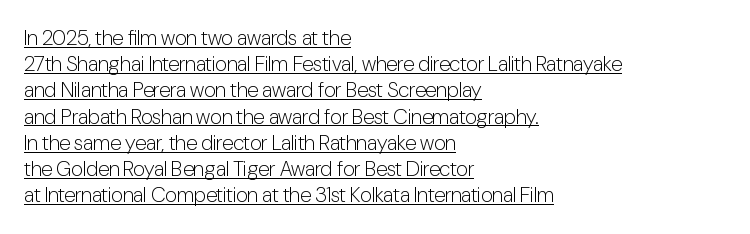
Q: Is the text bold? A: No.
Q: Is the text italic (slanted)? A: No, it is upright.
Q: Is the text underlined? A: Yes.
Q: How is the paragraph aligned? A: Left-aligned.
Q: Is the spacing between letters normal or unusually wide? A: Normal.
Q: Is the spacing between lines tight, normal or loose? A: Normal.
